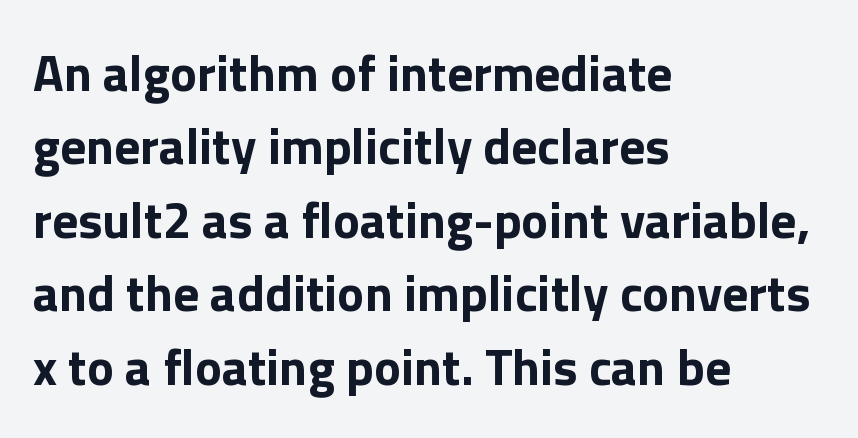
Line starts are locked; line ends wander. The horizontal fit of the characters is conventional and even. Ordinary non-slanted type is in use. The characters look thick and weighty, a clear bold. The glyphs are unaccompanied by any horizontal stroke below them. The glyphs in this specimen are sans serif.
